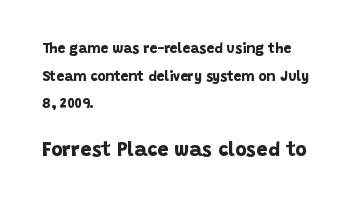
{"bold": "yes", "underline": "no", "align": "left", "line_spacing": "loose", "line_spacing_ratio": 1.98, "letter_spacing": "normal", "letter_spacing_em": 0.0, "larger_block": "second", "size_ratio": 1.43, "glyph_px": 20}
